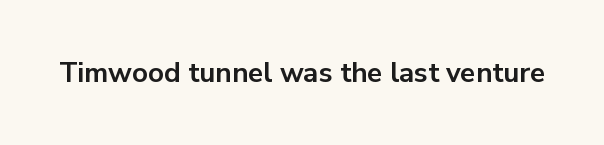
Q: Is the text bold? A: Yes.
Q: Is the text italic (slanted)? A: No, it is upright.
Q: Is the typeface a serif or a sans-serif typeface? A: Sans-serif.
Q: Is the text underlined? A: No.
Q: Is the spacing between letters normal or unusually wide? A: Normal.
Q: Width (condensed, normal, or wide)? A: Normal.
Q: Stroke contrast? A: Low.
Q: x-height? A: Medium.
Q: Monospaced? A: No.
